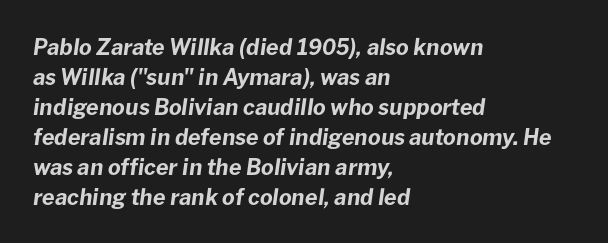
The image shows 22 px bold type, italic (leaning right); set left-aligned, normal line spacing (1.36x), normal letter spacing, not underlined.
